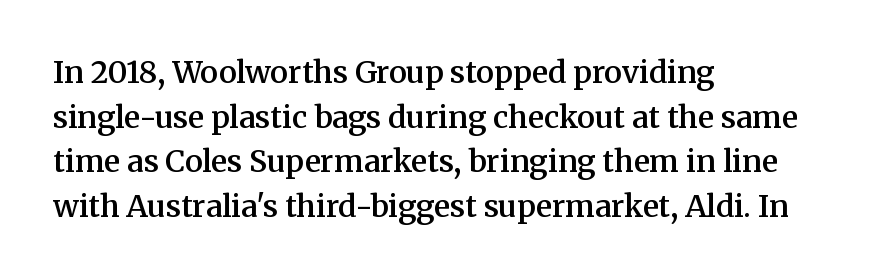
The image shows 30 px semibold serif type, upright; set left-aligned, normal line spacing (1.49x), normal letter spacing, not underlined; medium stroke contrast and a medium x-height.
